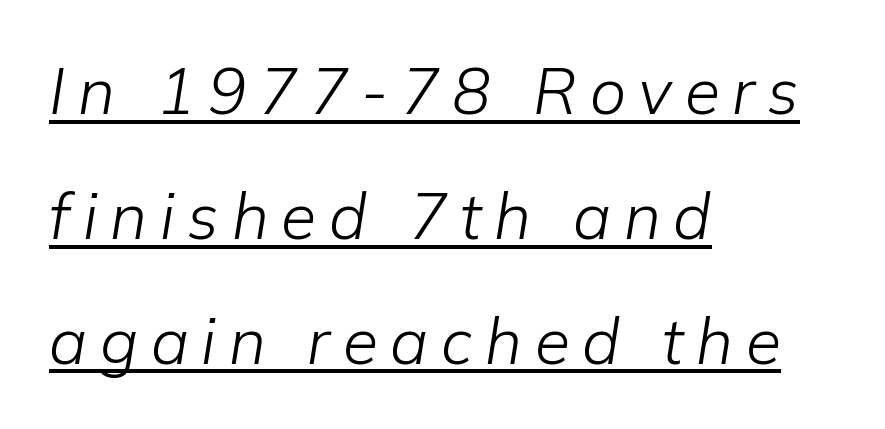
The image shows 64 px light type, italic (leaning right); set left-aligned, loose line spacing (1.95x), unusually wide letter spacing (+0.2 em), underlined; low stroke contrast and a medium x-height.
